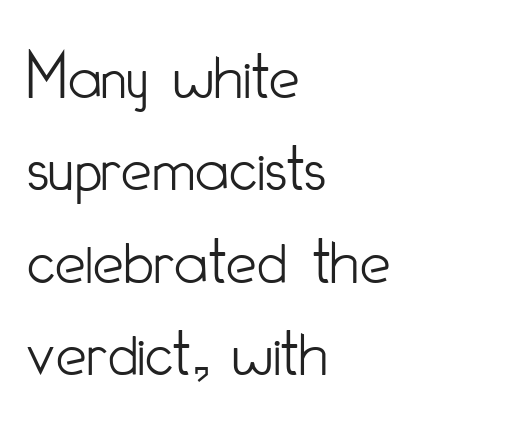
{"serif": "no", "italic": "no", "bold": "no", "weight": "light", "width": "condensed", "stroke_contrast": "low", "x_height": "small", "monospaced": "no", "underline": "no", "align": "left", "line_spacing": "normal", "line_spacing_ratio": 1.34, "letter_spacing": "normal", "letter_spacing_em": 0.0, "glyph_px": 69}
